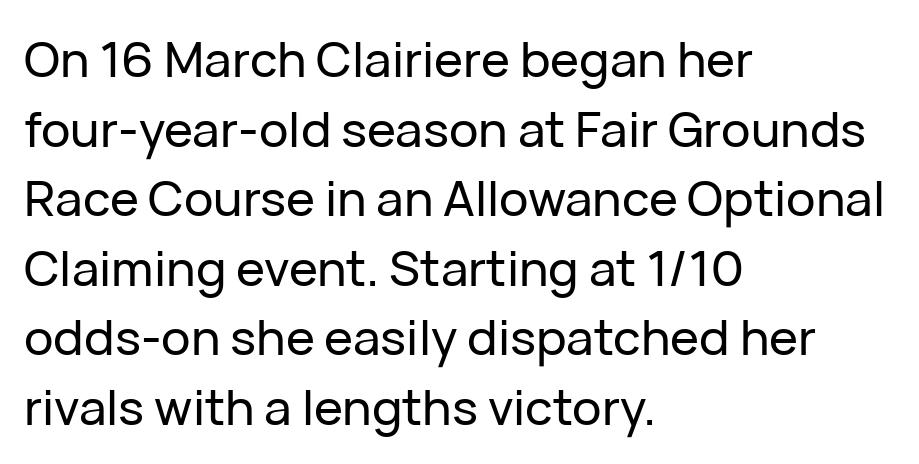
{"serif": "no", "italic": "no", "width": "normal", "stroke_contrast": "low", "x_height": "medium", "monospaced": "no", "underline": "no", "align": "left", "line_spacing": "normal", "line_spacing_ratio": 1.42, "letter_spacing": "normal", "letter_spacing_em": 0.0, "glyph_px": 49}
